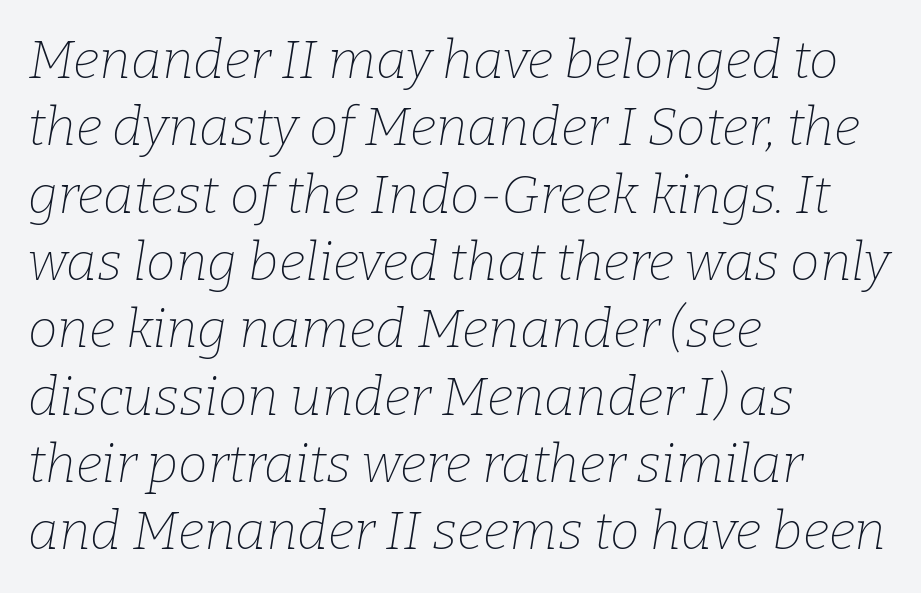
Stems and bowls with no extra thickness — not bold. How are the letters spaced? Ordinarily, with no added tracking. Typographically, this falls in the serif category. The lines are quadded left.
